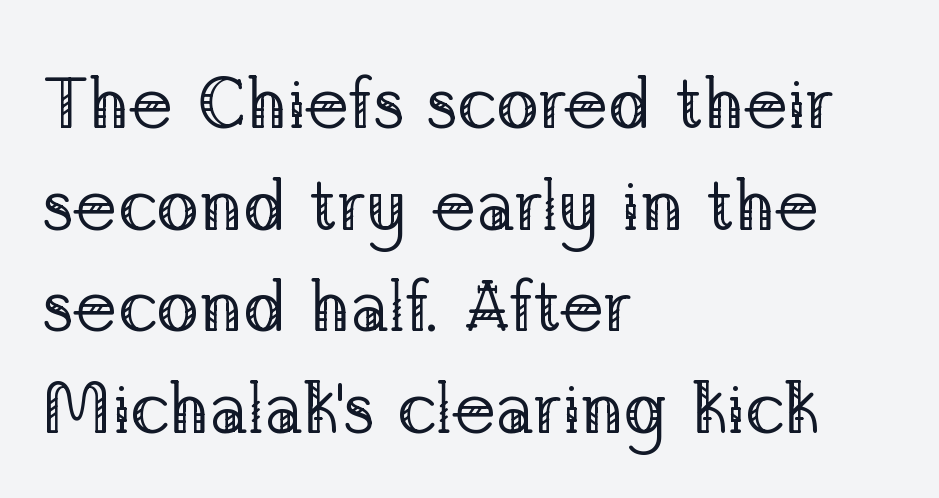
Each letter keeps its own natural width here, so spacing adapts to shape. Compared with typical paragraphs, the rows here are spaced about the same. Serifs: yes, visible at the terminals of the letterforms. These glyphs show unthickened strokes, regular width or finer. If you drew a line through each stem, it would be perfectly vertical.
